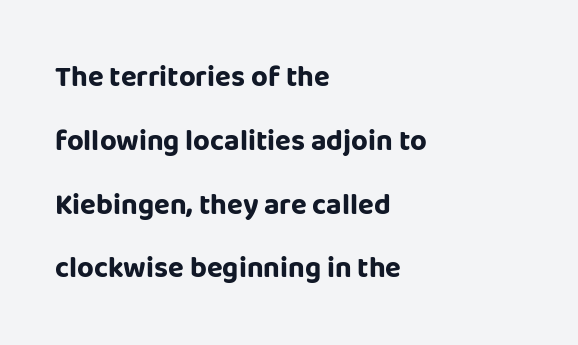
Q: Is the text bold? A: Yes.
Q: Is the text italic (slanted)? A: No, it is upright.
Q: Is the typeface a serif or a sans-serif typeface? A: Sans-serif.
Q: Is the text underlined? A: No.
Q: How is the paragraph aligned? A: Left-aligned.
Q: Is the spacing between letters normal or unusually wide? A: Normal.
Q: Is the spacing between lines tight, normal or loose? A: Loose.
Q: Width (condensed, normal, or wide)? A: Normal.
Q: Stroke contrast? A: Low.
Q: x-height? A: Large.
Q: Monospaced? A: No.
